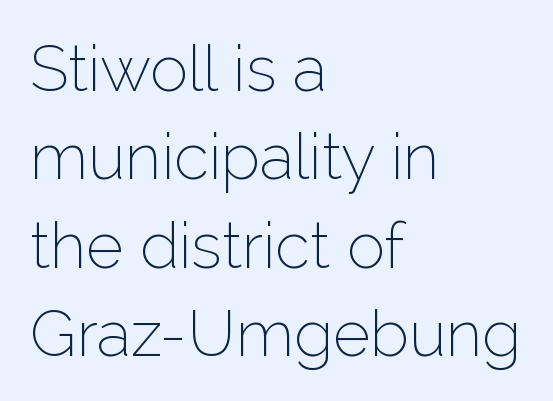
{"serif": "no", "italic": "no", "bold": "no", "weight": "thin", "width": "normal", "stroke_contrast": "low", "x_height": "medium", "monospaced": "no", "underline": "no", "align": "left", "line_spacing": "normal", "line_spacing_ratio": 1.38, "letter_spacing": "normal", "letter_spacing_em": 0.0, "glyph_px": 64}
